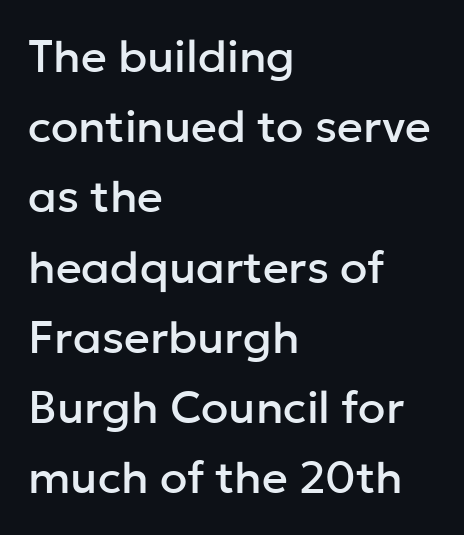
{"serif": "no", "italic": "no", "width": "normal", "stroke_contrast": "low", "x_height": "medium", "monospaced": "no", "underline": "no", "align": "left", "line_spacing": "normal", "line_spacing_ratio": 1.56, "letter_spacing": "normal", "letter_spacing_em": 0.0, "glyph_px": 45}
